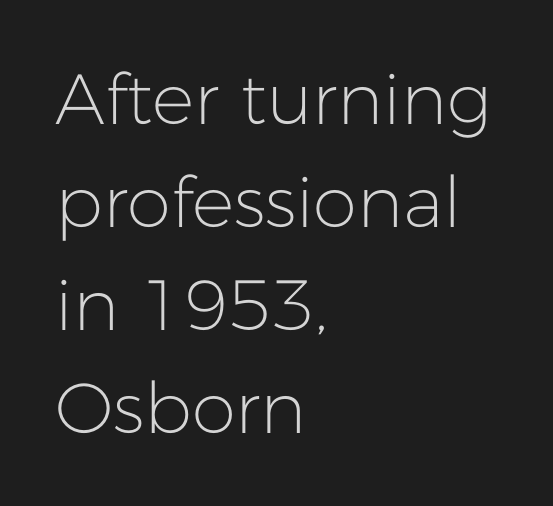
Q: Is the text bold? A: No.
Q: Is the text italic (slanted)? A: No, it is upright.
Q: Is the typeface a serif or a sans-serif typeface? A: Sans-serif.
Q: Is the text underlined? A: No.
Q: How is the paragraph aligned? A: Left-aligned.
Q: Is the spacing between letters normal or unusually wide? A: Normal.
Q: Is the spacing between lines tight, normal or loose? A: Normal.
Q: Width (condensed, normal, or wide)? A: Normal.
Q: Stroke contrast? A: Low.
Q: x-height? A: Medium.
Q: Monospaced? A: No.
